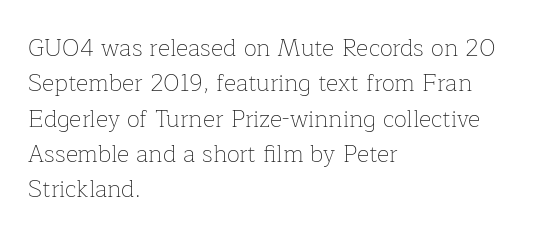
{"italic": "no", "bold": "no", "underline": "no", "align": "left", "line_spacing": "normal", "line_spacing_ratio": 1.47, "letter_spacing": "normal", "letter_spacing_em": 0.0, "glyph_px": 24}
